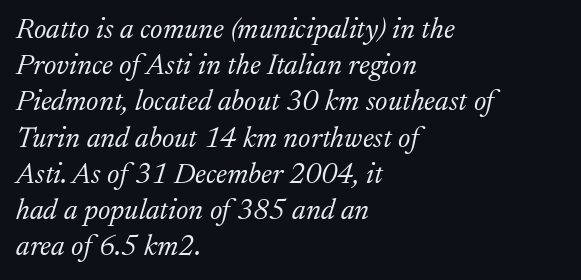
Q: Is the text bold? A: No.
Q: Is the text italic (slanted)? A: Yes, it leans right by about 17 degrees.
Q: Is the typeface a serif or a sans-serif typeface? A: Serif.
Q: Is the text underlined? A: No.
Q: How is the paragraph aligned? A: Left-aligned.
Q: Is the spacing between letters normal or unusually wide? A: Normal.
Q: Is the spacing between lines tight, normal or loose? A: Normal.
Q: Width (condensed, normal, or wide)? A: Normal.
Q: Stroke contrast? A: Low.
Q: x-height? A: Medium.
Q: Monospaced? A: No.
